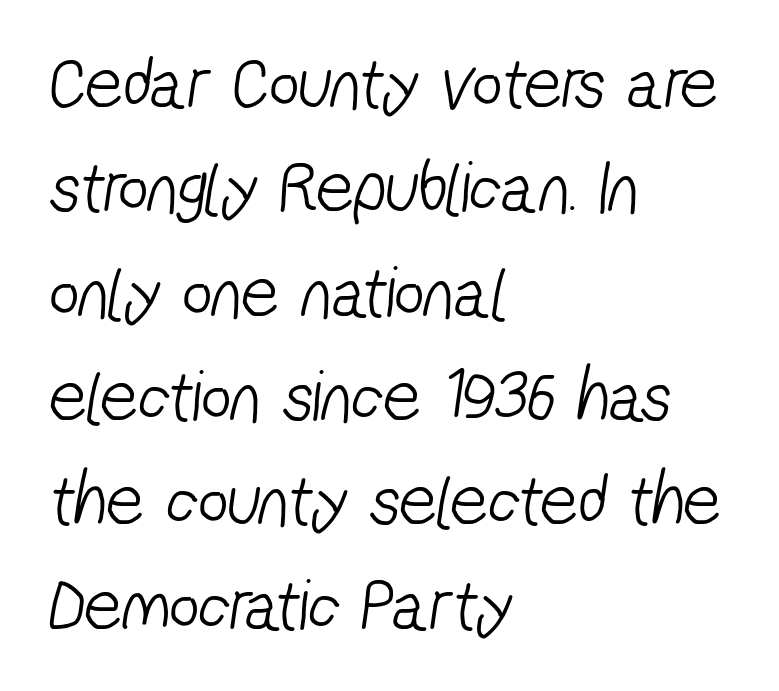
{"serif": "no", "bold": "no", "weight": "light", "width": "condensed", "stroke_contrast": "low", "x_height": "medium", "monospaced": "no", "underline": "no", "align": "left", "line_spacing": "normal", "line_spacing_ratio": 1.41, "letter_spacing": "normal", "letter_spacing_em": 0.0, "glyph_px": 74}
